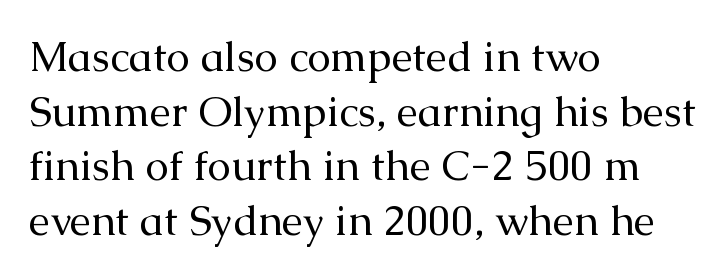
The image shows 42 px regular-weight serif type, upright; set left-aligned, normal line spacing (1.3x), normal letter spacing, not underlined; medium stroke contrast and a medium x-height.
